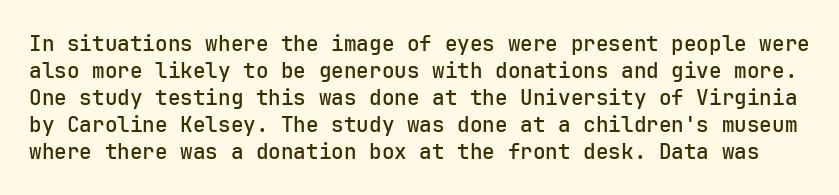
{"italic": "no", "bold": "semi", "underline": "no", "line_spacing": "normal", "line_spacing_ratio": 1.28, "letter_spacing": "normal", "letter_spacing_em": 0.0, "glyph_px": 21}
